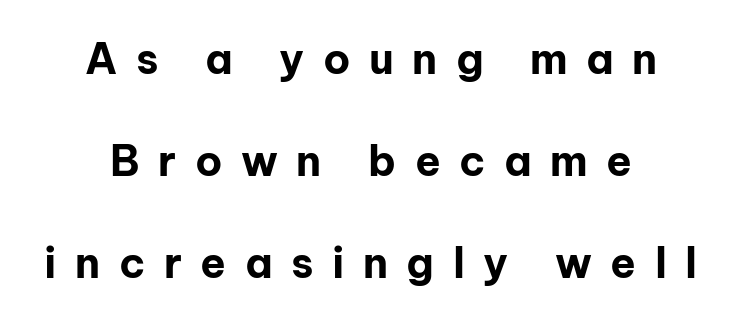
The image shows 42 px bold sans-serif type, upright; set centered, loose line spacing (2.43x), unusually wide letter spacing (+0.44 em), not underlined; low stroke contrast and a medium x-height.
